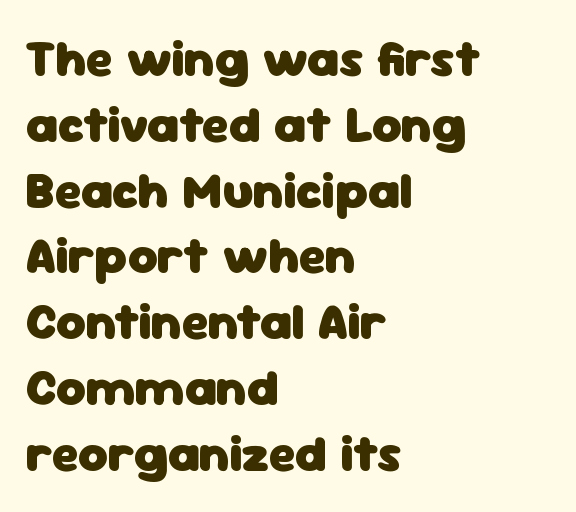
The image shows 51 px heavy sans-serif type, upright; set left-aligned, normal line spacing (1.29x), normal letter spacing, not underlined; low stroke contrast and a medium x-height.
